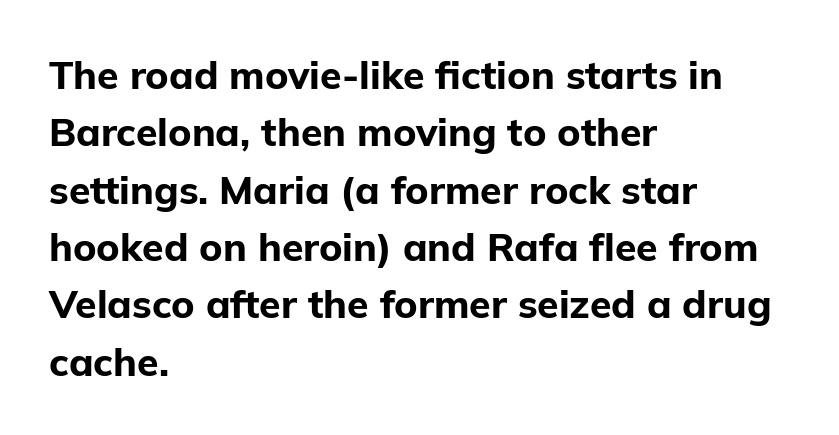
A clean baseline with only descenders dipping below it. Between one letter and the next there's only the usual sliver of space. Heft: maximum for text — a bold. Leading: standard.
